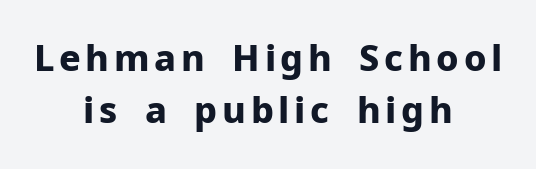
Q: Is the text bold? A: Yes.
Q: Is the text italic (slanted)? A: No, it is upright.
Q: Is the typeface a serif or a sans-serif typeface? A: Sans-serif.
Q: Is the text underlined? A: No.
Q: How is the paragraph aligned? A: Centered.
Q: Is the spacing between lines tight, normal or loose? A: Normal.
Q: Width (condensed, normal, or wide)? A: Normal.
Q: Stroke contrast? A: Low.
Q: x-height? A: Medium.
Q: Monospaced? A: No.
